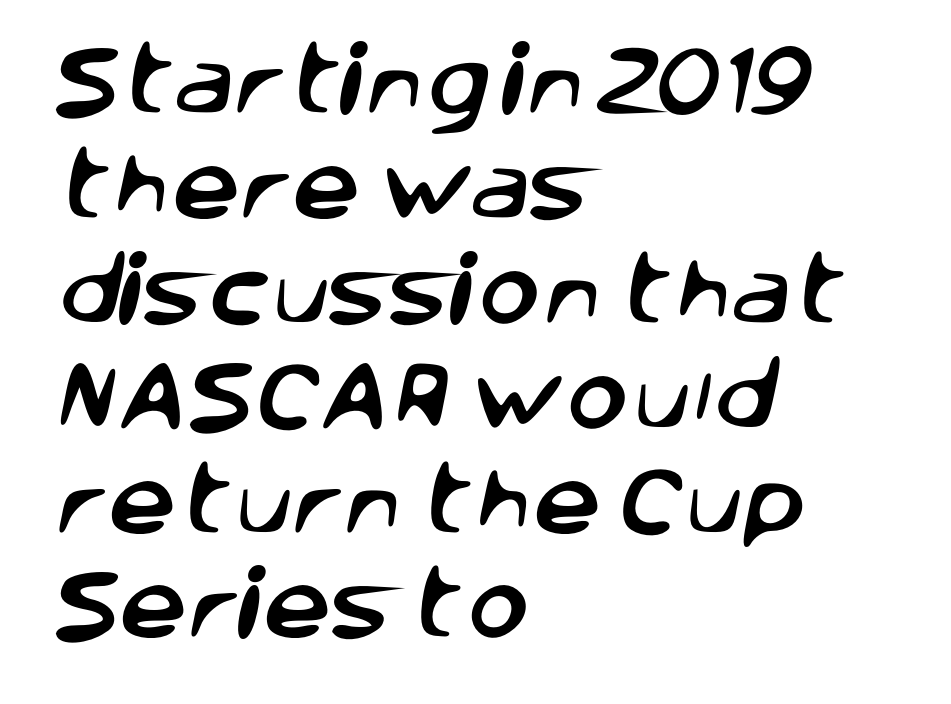
Q: Is the typeface a serif or a sans-serif typeface? A: Sans-serif.
Q: Is the text underlined? A: No.
Q: How is the paragraph aligned? A: Left-aligned.
Q: Is the spacing between letters normal or unusually wide? A: Normal.
Q: Is the spacing between lines tight, normal or loose? A: Normal.
Q: Width (condensed, normal, or wide)? A: Normal.
Q: Stroke contrast? A: Low.
Q: x-height? A: Large.
Q: Monospaced? A: No.
